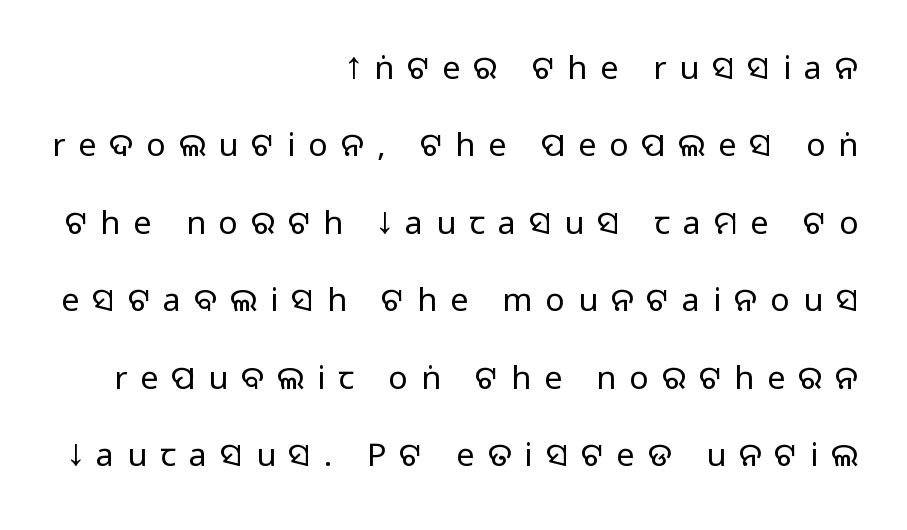
The image shows 32 px regular-weight sans-serif type, upright; set right-aligned, loose line spacing (2.42x), unusually wide letter spacing (+0.41 em), not underlined; low stroke contrast and a large x-height.
